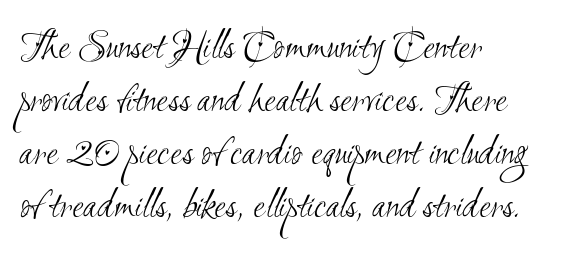
Q: Is the text bold? A: No.
Q: Is the typeface a serif or a sans-serif typeface? A: Sans-serif.
Q: Is the text underlined? A: No.
Q: How is the paragraph aligned? A: Left-aligned.
Q: Is the spacing between letters normal or unusually wide? A: Normal.
Q: Is the spacing between lines tight, normal or loose? A: Normal.
Q: Width (condensed, normal, or wide)? A: Condensed.
Q: Stroke contrast? A: Medium.
Q: x-height? A: Small.
Q: Monospaced? A: No.
